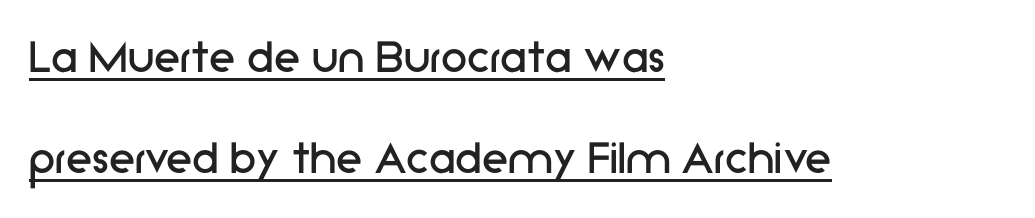
{"serif": "no", "italic": "no", "bold": "no", "weight": "regular", "width": "normal", "stroke_contrast": "low", "x_height": "medium", "monospaced": "no", "underline": "yes", "align": "left", "line_spacing": "loose", "line_spacing_ratio": 1.9, "letter_spacing": "normal", "letter_spacing_em": 0.0, "glyph_px": 53}
